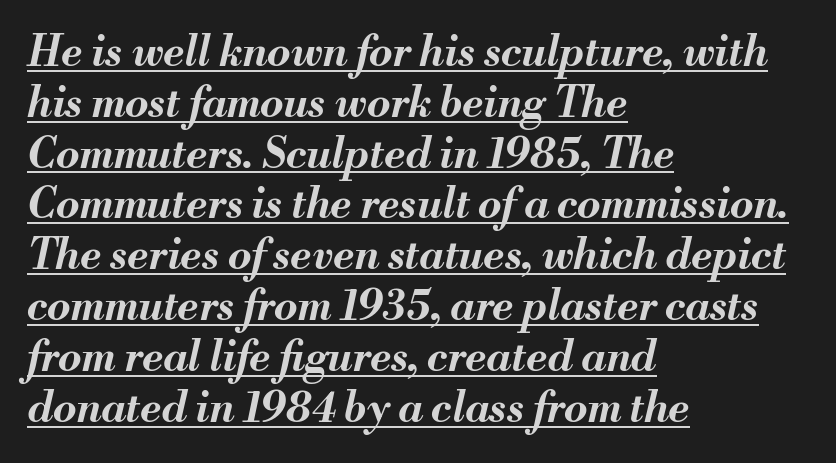
{"italic": "yes", "lean": "right", "slant_degrees": 13, "bold": "yes", "weight": "bold", "width": "normal", "stroke_contrast": "medium", "x_height": "small", "monospaced": "no", "underline": "yes", "align": "left", "line_spacing_ratio": 1.21, "letter_spacing": "normal", "letter_spacing_em": 0.0, "glyph_px": 42}
